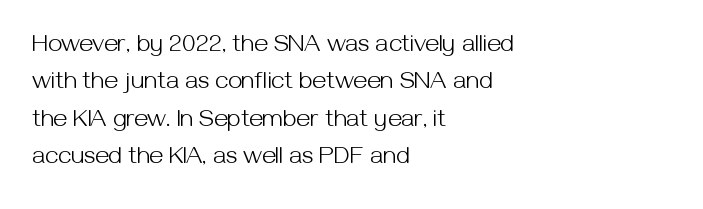
In CSS terms this would be text-align: left. Descenders are the only things crossing below the line. One glance says typical: line gaps are just what's usual. This is the regular roman posture of the typeface.
